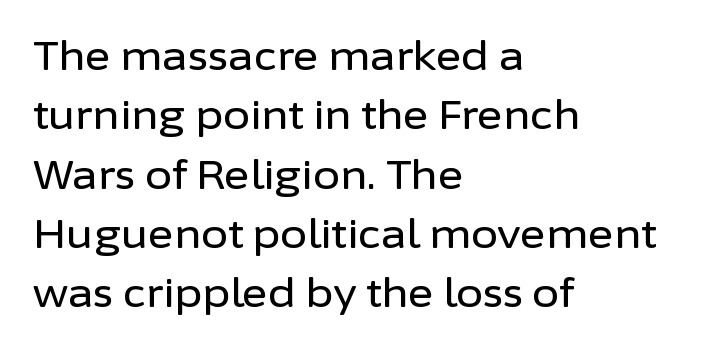
Q: Is the text italic (slanted)? A: No, it is upright.
Q: Is the typeface a serif or a sans-serif typeface? A: Sans-serif.
Q: Is the text underlined? A: No.
Q: How is the paragraph aligned? A: Left-aligned.
Q: Is the spacing between letters normal or unusually wide? A: Normal.
Q: Is the spacing between lines tight, normal or loose? A: Normal.
Q: Width (condensed, normal, or wide)? A: Normal.
Q: Stroke contrast? A: Low.
Q: x-height? A: Medium.
Q: Monospaced? A: No.
